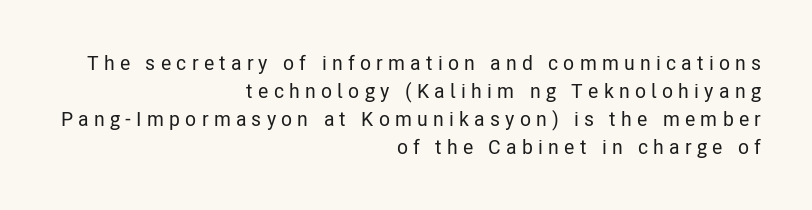
{"italic": "no", "underline": "no", "align": "right", "line_spacing": "normal", "line_spacing_ratio": 1.4, "letter_spacing": "wide", "letter_spacing_em": 0.26, "glyph_px": 20}
